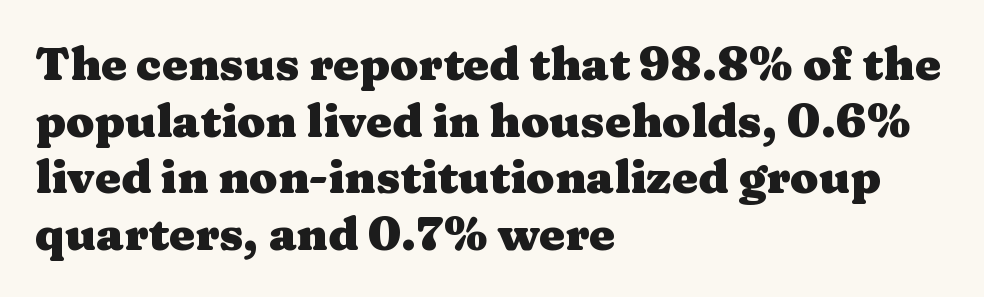
Are there feet on the stems? There are — it's a serif. The glyphs have the mass of a bold cut. Leftover space on each line is placed entirely after the last word. Posture: upright roman.
